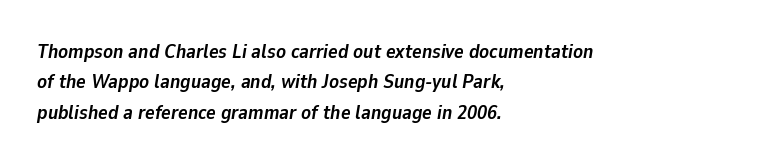
{"italic": "yes", "lean": "right", "slant_degrees": 9, "bold": "yes", "underline": "no", "align": "left", "line_spacing": "normal", "line_spacing_ratio": 1.52, "letter_spacing": "normal", "letter_spacing_em": 0.0, "glyph_px": 20}
